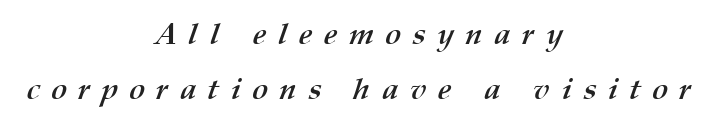
A centered setting, common on invitations and titles, is used for this passage. The letters are spread apart with noticeably loose tracking. Each glyph is drawn with heavy, bold strokes. Quick note: underline off. You could not count columns in this text — the font is proportionally spaced.
